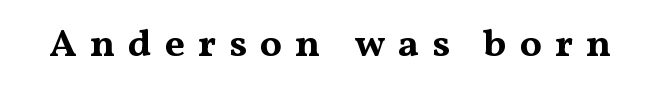
{"serif": "yes", "italic": "no", "bold": "yes", "weight": "bold", "width": "wide", "stroke_contrast": "medium", "x_height": "medium", "monospaced": "no", "underline": "no", "letter_spacing": "wide", "letter_spacing_em": 0.33, "glyph_px": 39}
